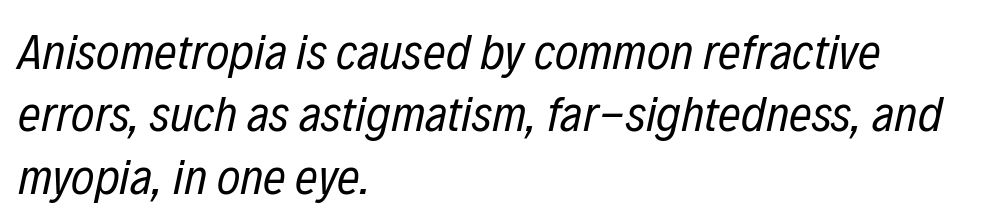
The image shows 50 px regular-weight, condensed type, italic (leaning right); set left-aligned, normal line spacing (1.25x), normal letter spacing, not underlined; low stroke contrast and a medium x-height.
